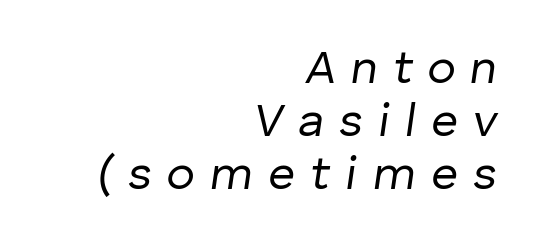
{"italic": "yes", "lean": "right", "slant_degrees": 8, "bold": "no", "weight": "regular", "width": "normal", "stroke_contrast": "low", "x_height": "medium", "monospaced": "no", "underline": "no", "align": "right", "line_spacing": "tight", "line_spacing_ratio": 1.13, "letter_spacing": "wide", "letter_spacing_em": 0.32, "glyph_px": 47}
